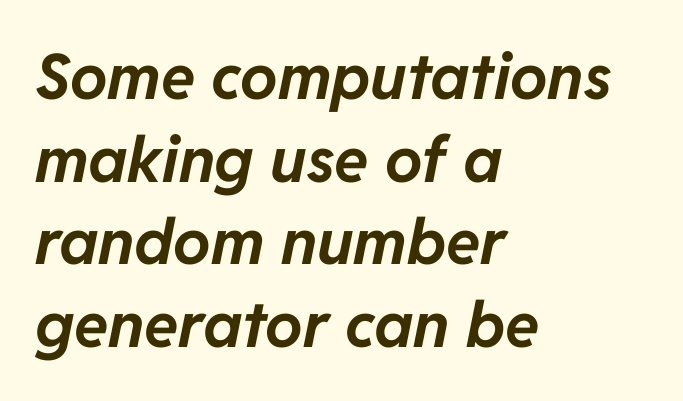
Q: Is the text bold? A: Yes.
Q: Is the text italic (slanted)? A: Yes, it leans right by about 11 degrees.
Q: Is the text underlined? A: No.
Q: How is the paragraph aligned? A: Left-aligned.
Q: Is the spacing between letters normal or unusually wide? A: Normal.
Q: Is the spacing between lines tight, normal or loose? A: Normal.
Q: Width (condensed, normal, or wide)? A: Normal.
Q: Stroke contrast? A: Low.
Q: x-height? A: Medium.
Q: Monospaced? A: No.
